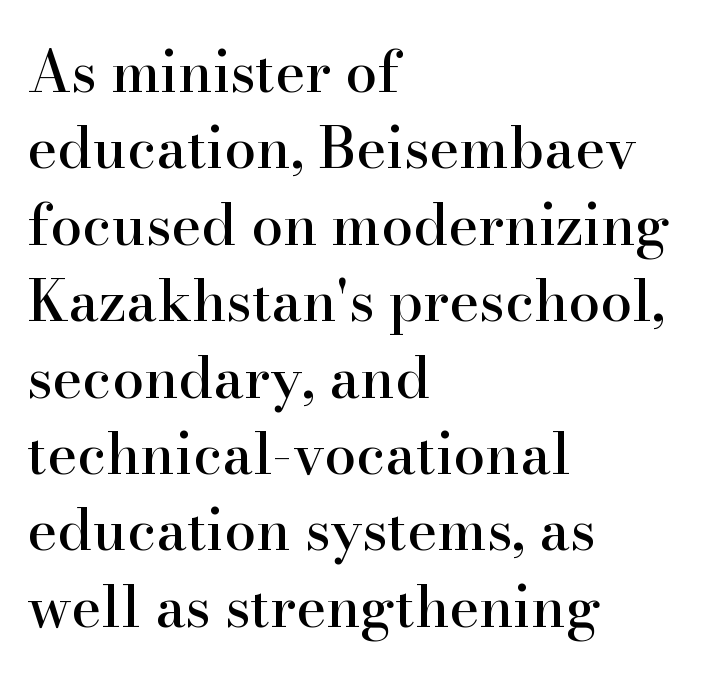
The image shows 57 px serif type, upright; set left-aligned, normal line spacing (1.34x), normal letter spacing, not underlined; high stroke contrast and a small x-height.
